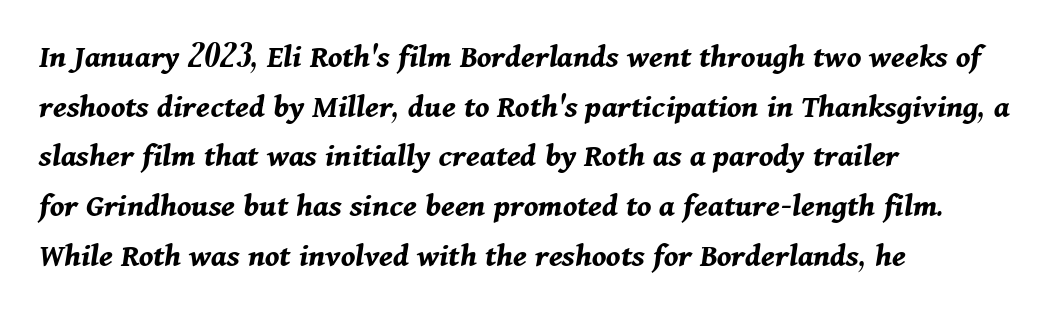
The image shows 34 px bold type, italic (leaning right); set left-aligned, normal line spacing (1.46x), normal letter spacing, not underlined; medium stroke contrast and a medium x-height.
